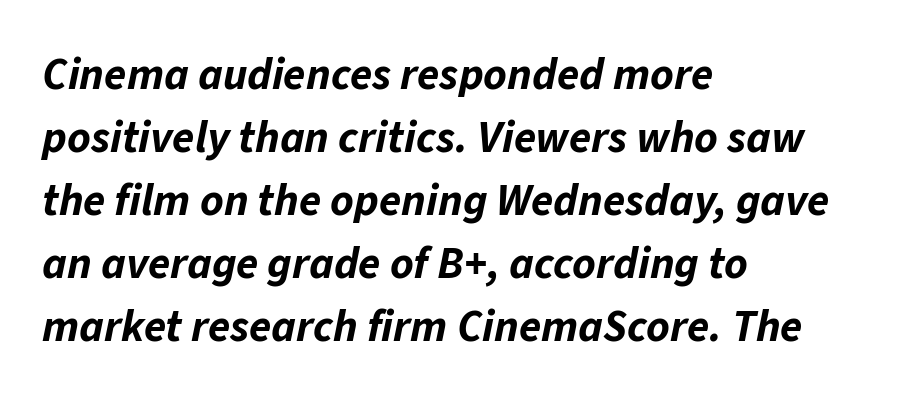
The image shows 45 px bold type, italic (leaning right); set left-aligned, normal line spacing (1.4x), normal letter spacing, not underlined; low stroke contrast and a medium x-height.
